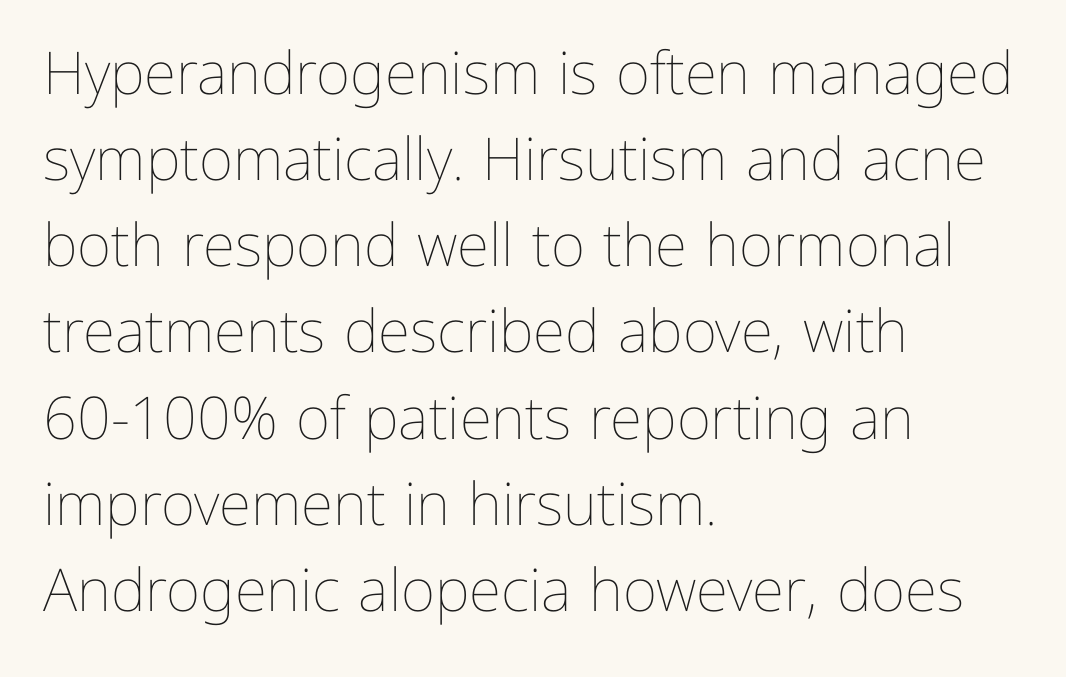
{"italic": "no", "bold": "no", "weight": "thin", "width": "normal", "stroke_contrast": "low", "x_height": "medium", "monospaced": "no", "underline": "no", "align": "left", "line_spacing": "normal", "line_spacing_ratio": 1.46, "letter_spacing": "normal", "letter_spacing_em": 0.0, "glyph_px": 59}
